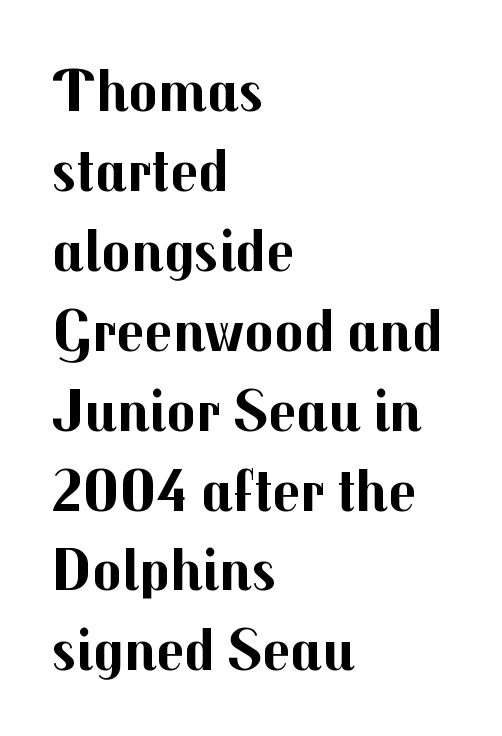
{"serif": "no", "italic": "no", "bold": "yes", "weight": "bold", "width": "normal", "stroke_contrast": "medium", "x_height": "medium", "monospaced": "no", "underline": "no", "align": "left", "line_spacing": "normal", "line_spacing_ratio": 1.31, "letter_spacing": "normal", "letter_spacing_em": 0.0, "glyph_px": 61}
